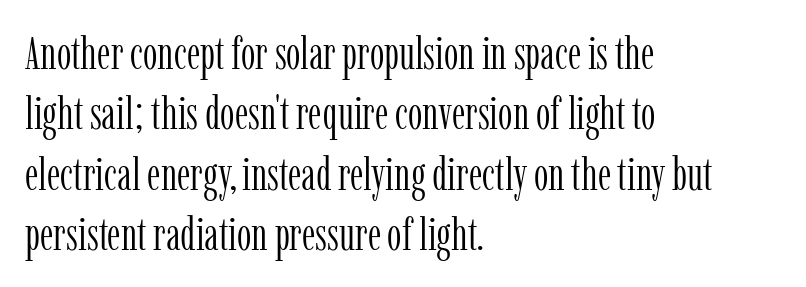
{"serif": "yes", "italic": "no", "bold": "no", "weight": "light", "width": "condensed", "stroke_contrast": "low", "x_height": "medium", "monospaced": "no", "underline": "no", "align": "left", "line_spacing": "normal", "line_spacing_ratio": 1.31, "letter_spacing": "normal", "letter_spacing_em": 0.0, "glyph_px": 46}
